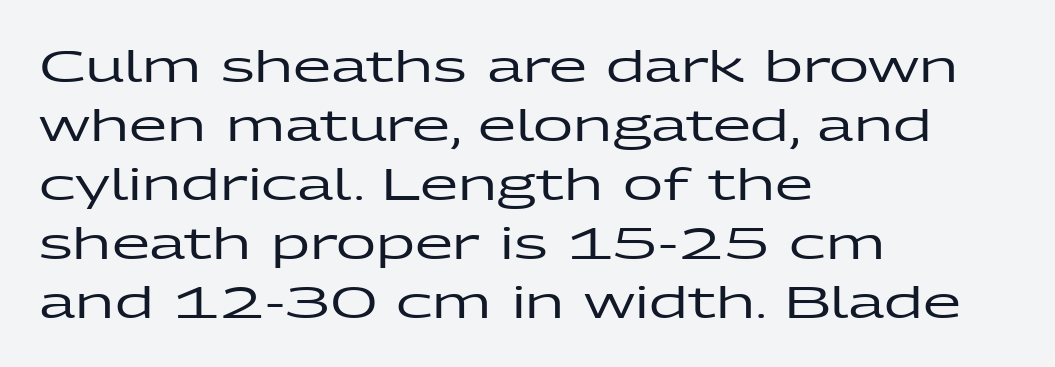
Q: Is the text italic (slanted)? A: No, it is upright.
Q: Is the typeface a serif or a sans-serif typeface? A: Sans-serif.
Q: Is the text underlined? A: No.
Q: How is the paragraph aligned? A: Left-aligned.
Q: Is the spacing between letters normal or unusually wide? A: Normal.
Q: Is the spacing between lines tight, normal or loose? A: Normal.
Q: Width (condensed, normal, or wide)? A: Wide.
Q: Stroke contrast? A: Low.
Q: x-height? A: Medium.
Q: Monospaced? A: No.
